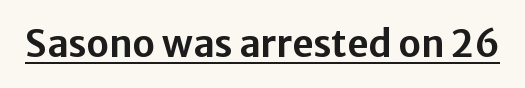
Q: Is the text italic (slanted)? A: No, it is upright.
Q: Is the typeface a serif or a sans-serif typeface? A: Sans-serif.
Q: Is the text underlined? A: Yes.
Q: Is the spacing between letters normal or unusually wide? A: Normal.
Q: Width (condensed, normal, or wide)? A: Normal.
Q: Stroke contrast? A: Low.
Q: x-height? A: Medium.
Q: Monospaced? A: No.
